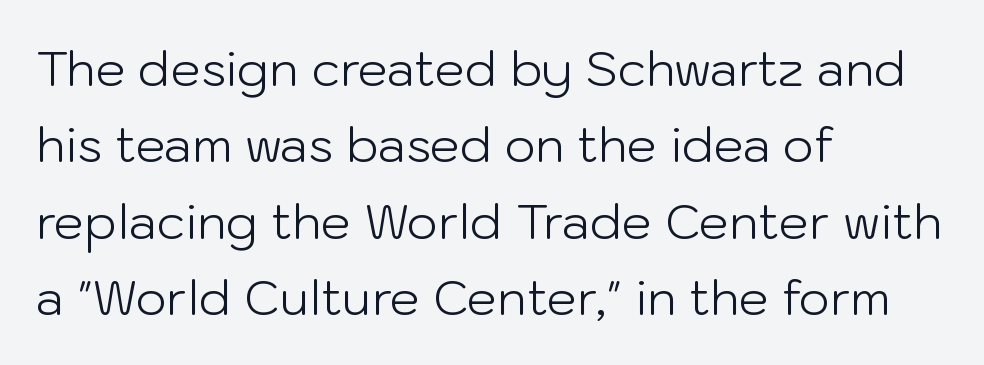
{"serif": "no", "italic": "no", "bold": "no", "weight": "light", "width": "normal", "stroke_contrast": "low", "x_height": "medium", "monospaced": "no", "underline": "no", "align": "left", "line_spacing": "normal", "line_spacing_ratio": 1.59, "letter_spacing": "normal", "letter_spacing_em": 0.0, "glyph_px": 48}
